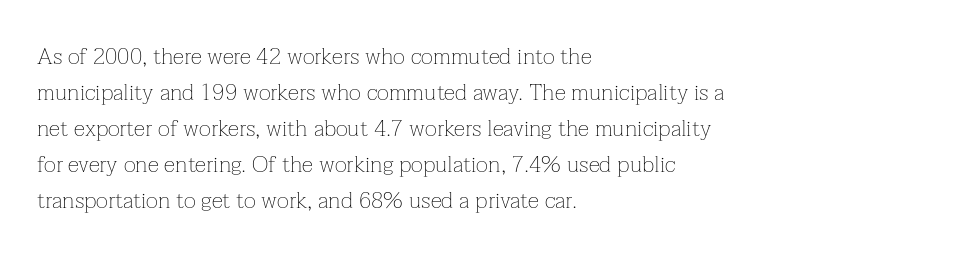
The image shows 23 px text type, upright; set left-aligned, normal line spacing (1.57x), normal letter spacing, not underlined.
